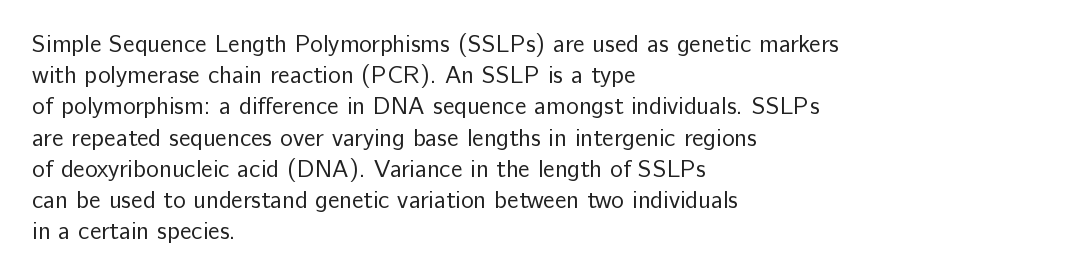
{"italic": "no", "bold": "no", "underline": "no", "align": "left", "line_spacing": "normal", "line_spacing_ratio": 1.3, "letter_spacing": "normal", "letter_spacing_em": 0.0, "glyph_px": 24}
